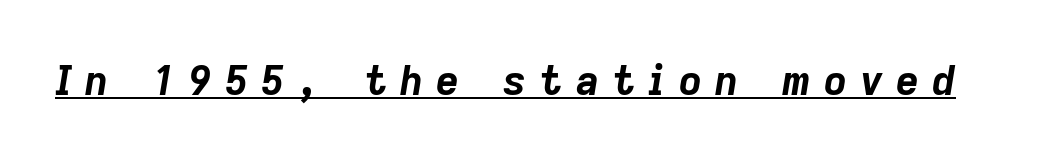
The image shows 40 px bold type, italic (leaning right); set unusually wide letter spacing (+0.33 em), underlined; low stroke contrast and a medium x-height.
